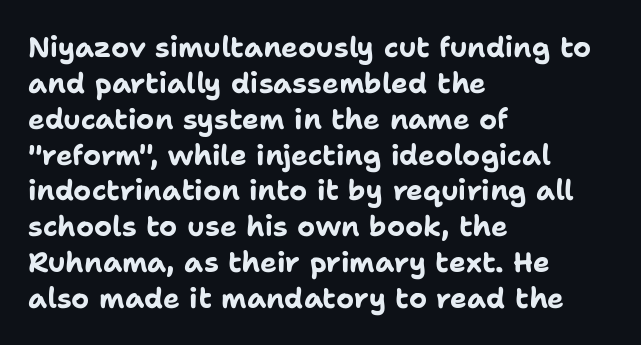
A student would call this left alignment; a typographer would say flush left, rag right. Caption: bold face, heavy strokes. Nope, not italic — everything's standing straight. Compared with typical paragraphs, the rows here are spaced about the same. Type style note: lacks serifs. Bare-footed words on every line.
